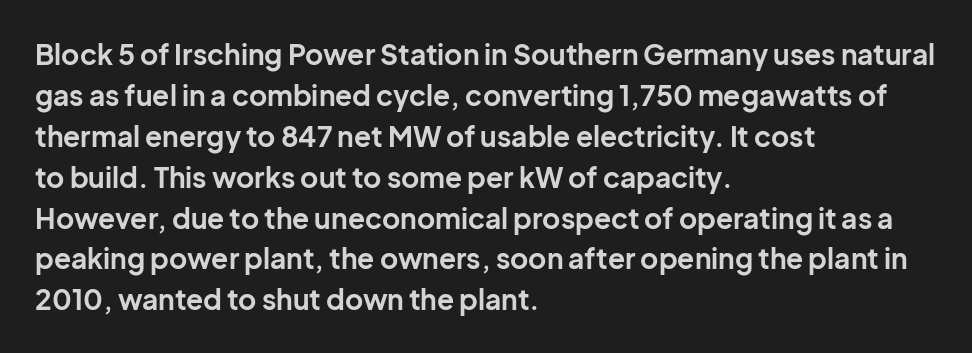
{"serif": "no", "italic": "no", "bold": "yes", "weight": "bold", "width": "normal", "stroke_contrast": "low", "x_height": "medium", "monospaced": "no", "underline": "no", "align": "left", "line_spacing": "normal", "line_spacing_ratio": 1.46, "letter_spacing": "normal", "letter_spacing_em": 0.0, "glyph_px": 28}
